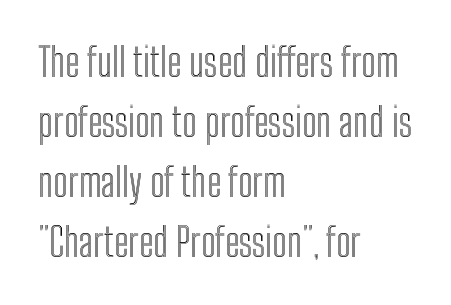
{"italic": "no", "width": "condensed", "x_height": "medium", "monospaced": "no", "underline": "no", "align": "left", "line_spacing": "normal", "line_spacing_ratio": 1.54, "letter_spacing": "normal", "letter_spacing_em": 0.0, "glyph_px": 39}
